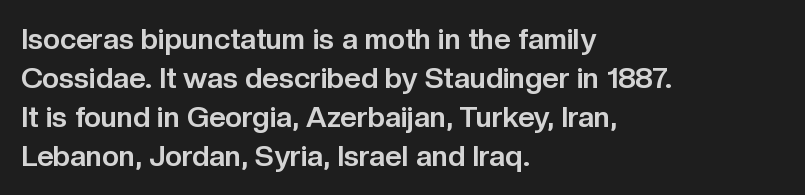
Does the leading feel generous? No, just average. The tracking reads as untouched default to a designer's eye. You can tell it's not italic because the verticals are truly vertical. These lines are composed in type without serifs.
